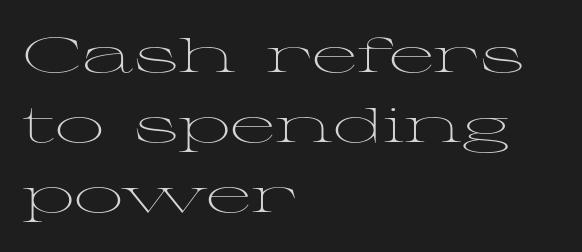
Characters remain perfectly vertical along every line. Left-aligned paragraph, ragged on the right. The gaps between neighbouring characters are ordinary and unremarkable. The characters are drawn with everyday or finer stroke widths. Classification — serif. Looks like regular typesetting: each glyph gets only the width it needs.
